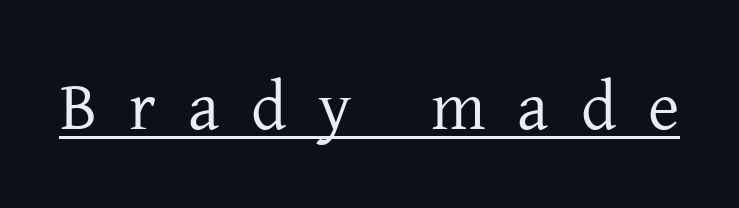
What stands out about the letter spacing? Its width — letters are far apart. It's the straight-up-and-down kind of type. The specimen includes a rule beneath the text block's lines. You could not count columns in this text — the font is proportionally spaced. Type style note: has serifs.
